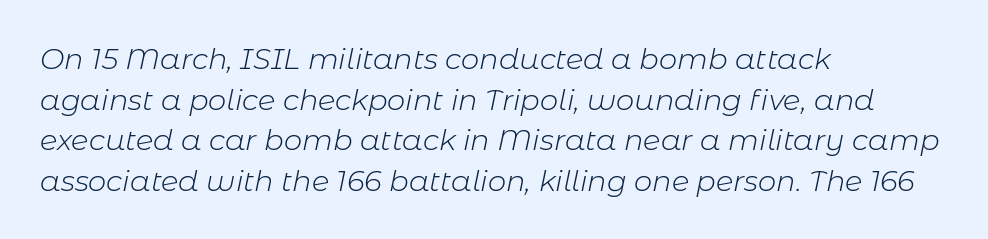
Q: Is the text bold? A: No.
Q: Is the text italic (slanted)? A: Yes, it leans right by about 11 degrees.
Q: Is the text underlined? A: No.
Q: How is the paragraph aligned? A: Left-aligned.
Q: Is the spacing between letters normal or unusually wide? A: Normal.
Q: Is the spacing between lines tight, normal or loose? A: Normal.
Q: Width (condensed, normal, or wide)? A: Normal.
Q: Stroke contrast? A: Low.
Q: x-height? A: Medium.
Q: Monospaced? A: No.
